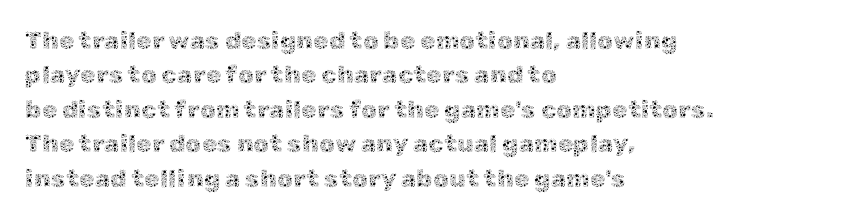
Spacing between characters is what you'd get straight out of the box. The passage shown is not underscored anywhere. The lines in this sample share a left origin and differ only in where they stop. The lines sit at an ordinary, default distance from one another. Is the type heavy? It reads as light-to-regular instead.
